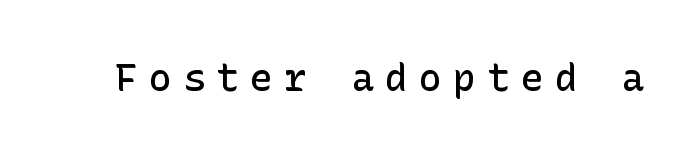
{"serif": "no", "italic": "no", "bold": "semi", "weight": "semibold", "width": "normal", "stroke_contrast": "low", "x_height": "medium", "underline": "no", "letter_spacing": "wide", "letter_spacing_em": 0.29, "glyph_px": 38}
